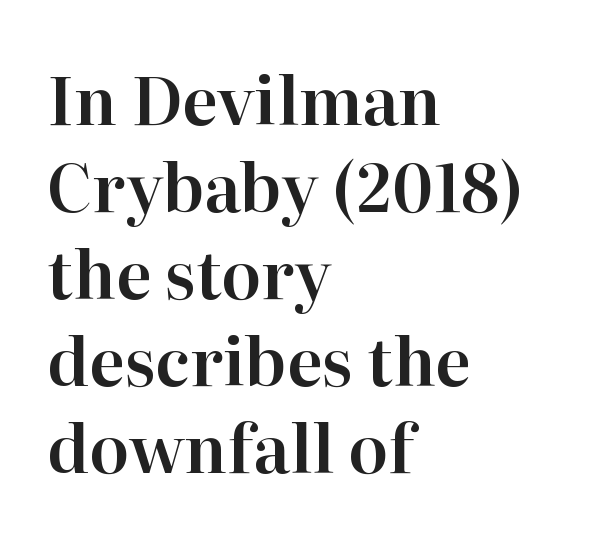
Q: Is the text italic (slanted)? A: No, it is upright.
Q: Is the typeface a serif or a sans-serif typeface? A: Serif.
Q: Is the text underlined? A: No.
Q: How is the paragraph aligned? A: Left-aligned.
Q: Is the spacing between letters normal or unusually wide? A: Normal.
Q: Is the spacing between lines tight, normal or loose? A: Normal.
Q: Width (condensed, normal, or wide)? A: Normal.
Q: Stroke contrast? A: High.
Q: x-height? A: Medium.
Q: Monospaced? A: No.
